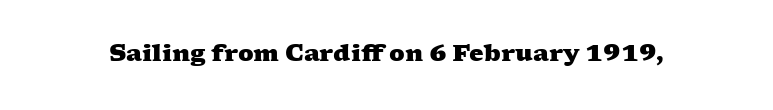
The image shows 23 px bold type; set normal letter spacing, not underlined.
